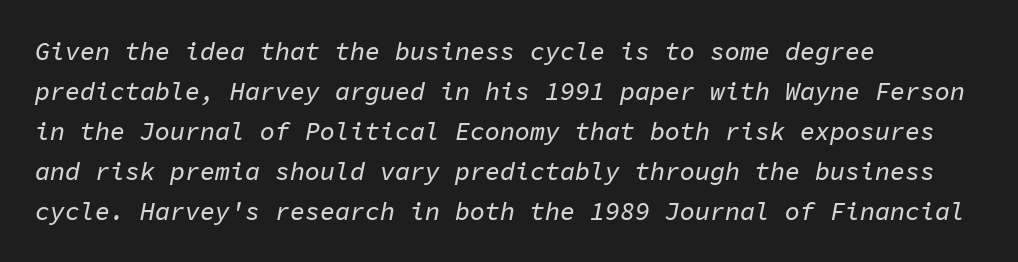
In terms of leading, this rendering sits right in the middle. Descender tails drop into unmarked territory. Look at the tracking — it's just the regular setting, nothing added. This sample uses an oblique cut, with every glyph tilted off the vertical.
